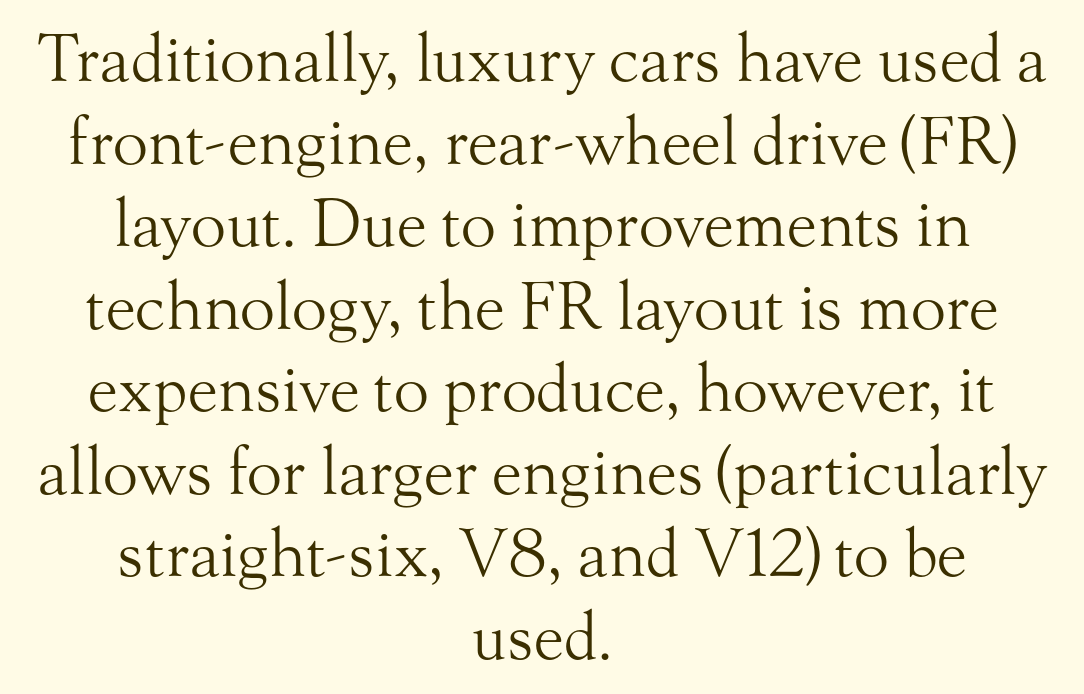
{"serif": "yes", "italic": "no", "bold": "no", "weight": "light", "width": "normal", "stroke_contrast": "medium", "x_height": "small", "monospaced": "no", "underline": "no", "align": "center", "line_spacing": "normal", "line_spacing_ratio": 1.27, "letter_spacing": "normal", "letter_spacing_em": 0.0, "glyph_px": 65}
